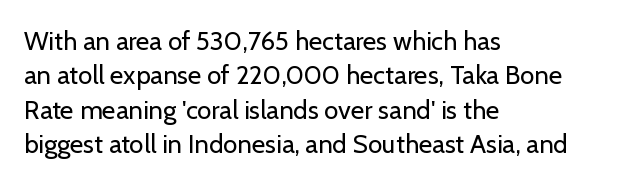
The image shows 26 px text type, upright; set left-aligned, normal line spacing (1.32x), normal letter spacing, not underlined.
